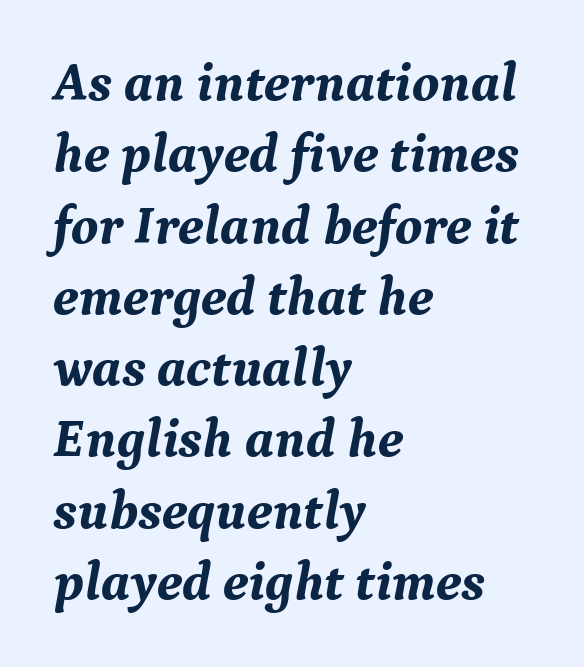
The face used here is proportionally spaced, like ordinary book or web type. What weight is shown? A full bold with thick strokes. The lines sit at an ordinary, default distance from one another. This sample uses a serif face. The letters sit at their default tracking, neither squeezed nor spread. Words float on clear page, feet unadorned.
